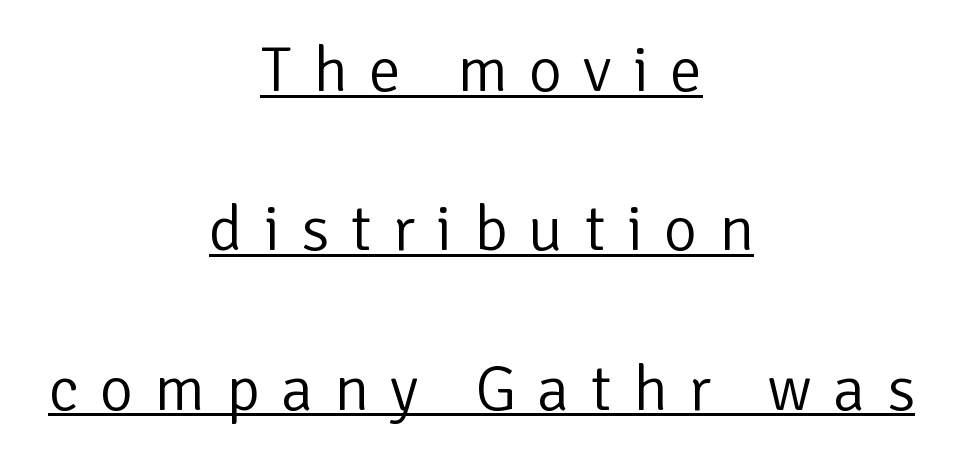
Q: Is the text bold? A: No.
Q: Is the text italic (slanted)? A: No, it is upright.
Q: Is the typeface a serif or a sans-serif typeface? A: Sans-serif.
Q: Is the text underlined? A: Yes.
Q: How is the paragraph aligned? A: Centered.
Q: Is the spacing between letters normal or unusually wide? A: Unusually wide.
Q: Is the spacing between lines tight, normal or loose? A: Loose.
Q: Width (condensed, normal, or wide)? A: Normal.
Q: Stroke contrast? A: Low.
Q: x-height? A: Medium.
Q: Monospaced? A: No.
